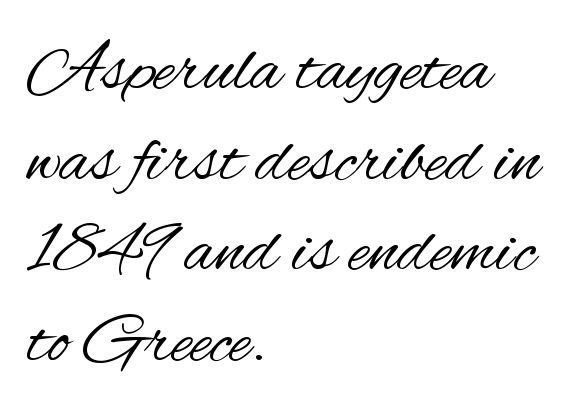
The image shows 73 px regular-weight, condensed sans-serif type; set left-aligned, line spacing 1.24x, normal letter spacing, not underlined; medium stroke contrast and a small x-height.
